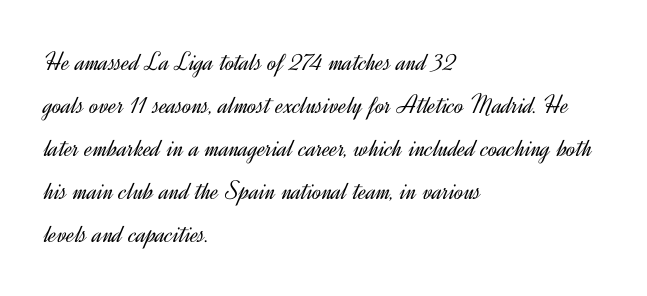
Q: Is the text bold? A: No.
Q: Is the text italic (slanted)? A: Yes.
Q: Is the text underlined? A: No.
Q: How is the paragraph aligned? A: Left-aligned.
Q: Is the spacing between letters normal or unusually wide? A: Normal.
Q: Is the spacing between lines tight, normal or loose? A: Normal.
